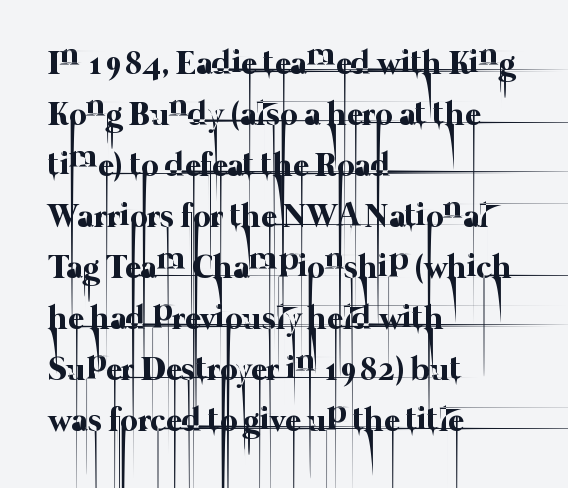
{"bold": "no", "weight": "thin", "width": "normal", "stroke_contrast": "low", "x_height": "medium", "monospaced": "no", "underline": "no", "align": "left", "line_spacing": "normal", "line_spacing_ratio": 1.5, "letter_spacing": "normal", "letter_spacing_em": 0.0, "glyph_px": 34}
